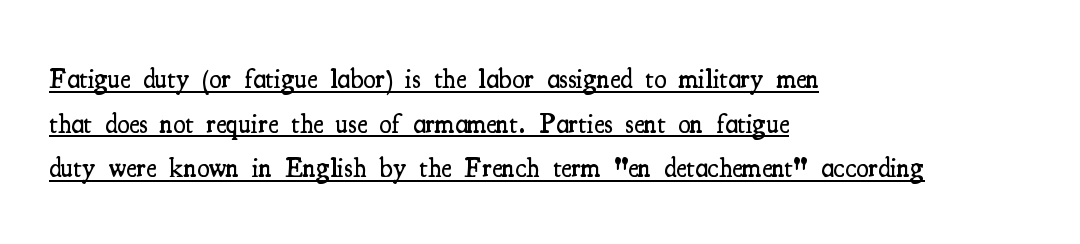
{"serif": "yes", "italic": "no", "bold": "semi", "weight": "semibold", "width": "condensed", "stroke_contrast": "medium", "x_height": "small", "monospaced": "no", "underline": "yes", "align": "left", "line_spacing": "normal", "line_spacing_ratio": 1.59, "letter_spacing": "normal", "letter_spacing_em": 0.0, "glyph_px": 28}
